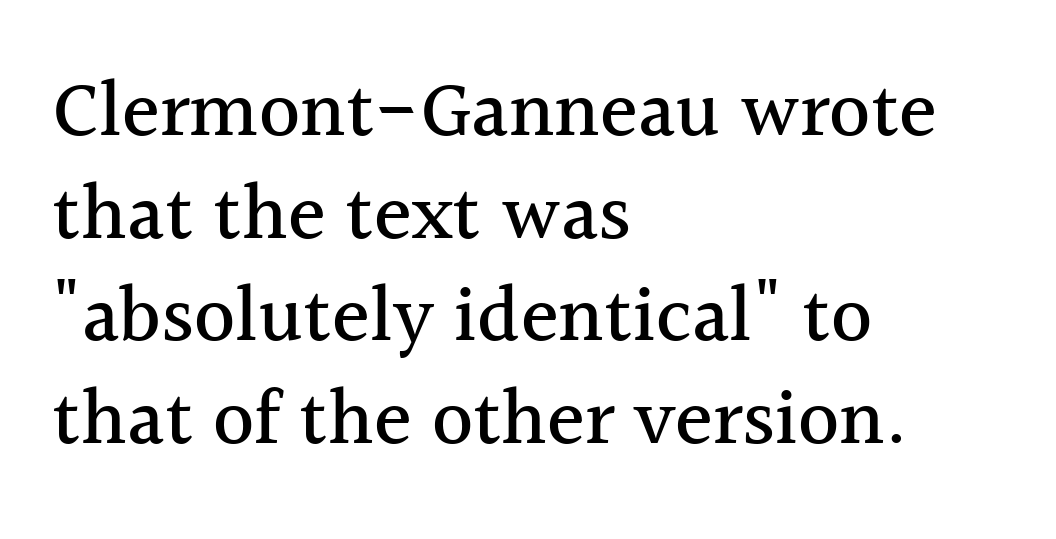
The image shows 79 px serif type, upright; set left-aligned, normal line spacing (1.3x), normal letter spacing, not underlined; a medium x-height.
